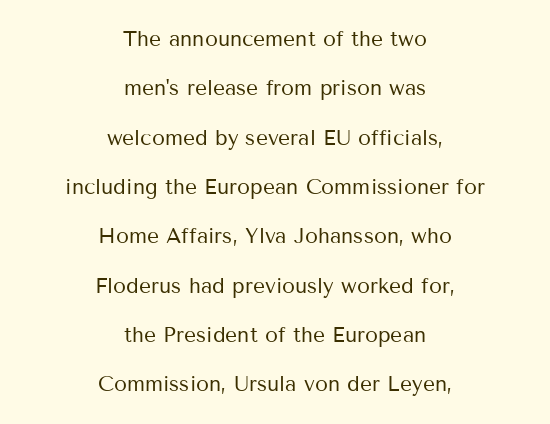
Q: Is the text bold? A: No.
Q: Is the text italic (slanted)? A: No, it is upright.
Q: Is the text underlined? A: No.
Q: How is the paragraph aligned? A: Centered.
Q: Is the spacing between letters normal or unusually wide? A: Normal.
Q: Is the spacing between lines tight, normal or loose? A: Loose.
